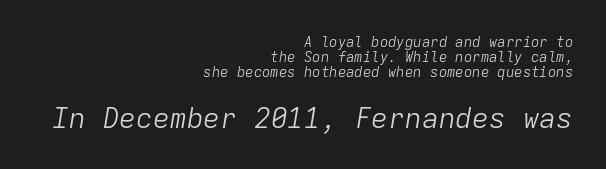
Q: Is the text bold? A: No.
Q: Is the text italic (slanted)? A: Yes, it leans right by about 9 degrees.
Q: Is the text underlined? A: No.
Q: How is the paragraph aligned? A: Right-aligned.
Q: Is the spacing between letters normal or unusually wide? A: Normal.
Q: Is the spacing between lines tight, normal or loose? A: Tight.
Q: Which block of text is set in a larger size, the first (top) or the second (bottom)? A: The second (bottom) one.
Q: Width (condensed, normal, or wide)? A: Normal.
Q: Stroke contrast? A: Low.
Q: x-height? A: Medium.
Q: Monospaced? A: Yes.
